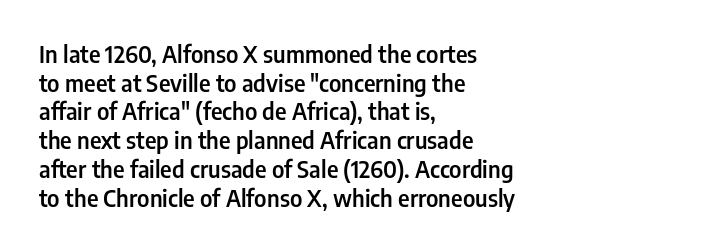
The specimen omits any rule beneath the text block's lines. The type sits square on the baseline with zero lean. This block has exactly the height ordinary leading produces. Does extra space separate the letters? No, they use regular spacing.
